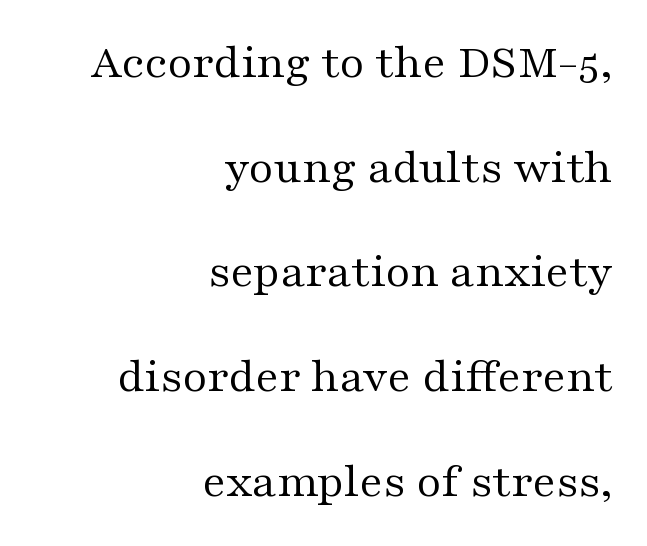
Q: Is the text bold? A: No.
Q: Is the text italic (slanted)? A: No, it is upright.
Q: Is the typeface a serif or a sans-serif typeface? A: Serif.
Q: Is the text underlined? A: No.
Q: How is the paragraph aligned? A: Right-aligned.
Q: Is the spacing between letters normal or unusually wide? A: Normal.
Q: Is the spacing between lines tight, normal or loose? A: Loose.
Q: Width (condensed, normal, or wide)? A: Wide.
Q: Stroke contrast? A: Medium.
Q: x-height? A: Medium.
Q: Monospaced? A: No.
